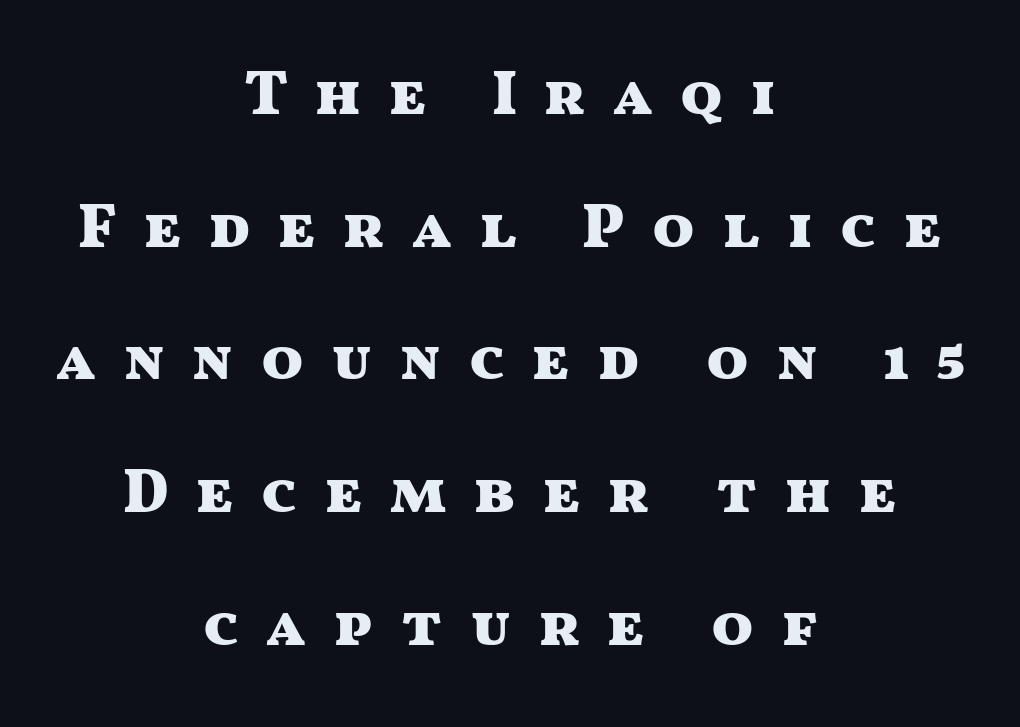
The image shows 62 px heavy, wide sans-serif type, upright; set centered, loose line spacing (2.14x), unusually wide letter spacing (+0.42 em), not underlined; medium stroke contrast and a medium x-height.
